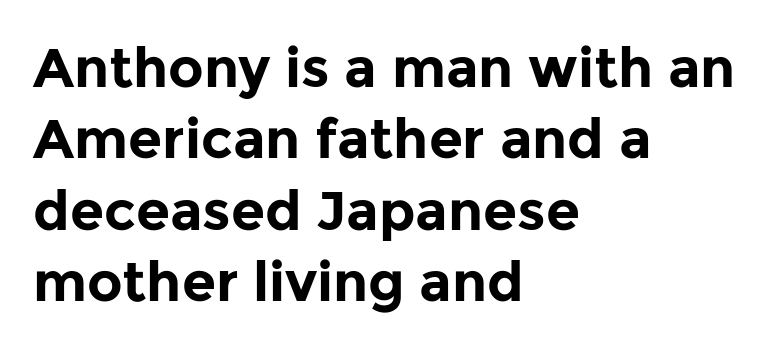
A bare baseline throughout the passage. A typesetter would mark this as roman, not italic. Caption: standard tracking, unaltered. Spacing verdict: proportional, widths tailored to each character.
